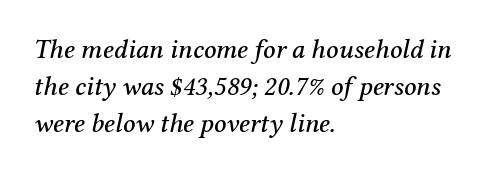
Students, note that the glyphs here touch the page at normal intervals. No word sits above an underline. These lines stack with their left ends in a neat column. If you drew a line through each stem, it would be angled.
